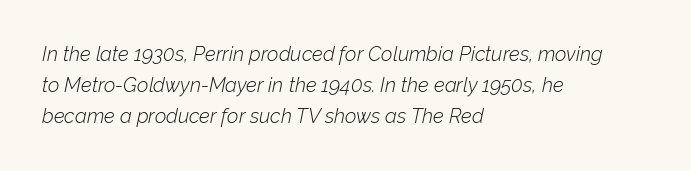
Q: Is the text bold? A: No.
Q: Is the text italic (slanted)? A: Yes, it leans right by about 12 degrees.
Q: Is the text underlined? A: No.
Q: How is the paragraph aligned? A: Left-aligned.
Q: Is the spacing between letters normal or unusually wide? A: Normal.
Q: Is the spacing between lines tight, normal or loose? A: Normal.
